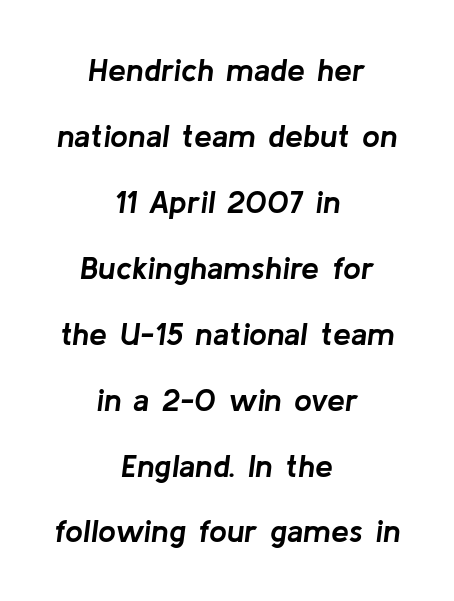
Q: Is the text bold? A: Yes.
Q: Is the text italic (slanted)? A: Yes, it leans right by about 8 degrees.
Q: Is the text underlined? A: No.
Q: How is the paragraph aligned? A: Centered.
Q: Is the spacing between letters normal or unusually wide? A: Normal.
Q: Is the spacing between lines tight, normal or loose? A: Loose.
Q: Width (condensed, normal, or wide)? A: Normal.
Q: Stroke contrast? A: Low.
Q: x-height? A: Medium.
Q: Monospaced? A: No.
